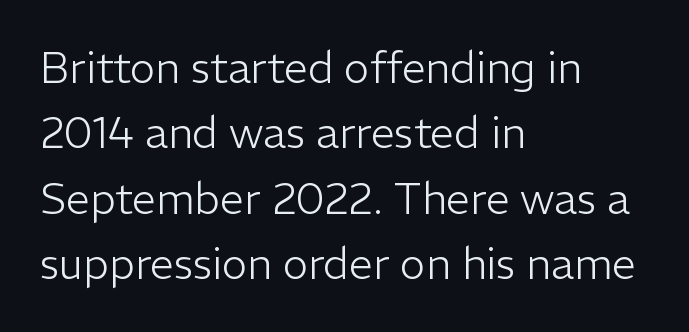
{"serif": "no", "italic": "no", "bold": "no", "weight": "light", "width": "normal", "stroke_contrast": "low", "x_height": "medium", "monospaced": "no", "underline": "no", "align": "left", "line_spacing": "normal", "line_spacing_ratio": 1.52, "letter_spacing": "normal", "letter_spacing_em": 0.0, "glyph_px": 43}
